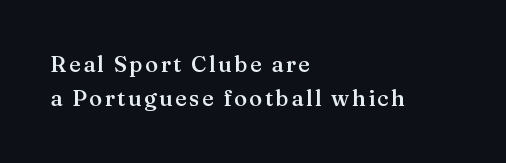
The image shows 22 px text type, upright; set left-aligned, normal line spacing (1.55x), not underlined.
